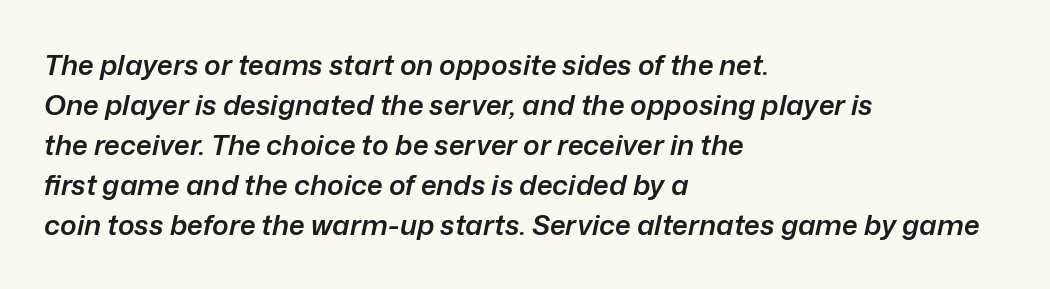
The image shows 28 px semibold type, italic (leaning right); set left-aligned, normal line spacing (1.43x), normal letter spacing, not underlined; low stroke contrast and a medium x-height.
